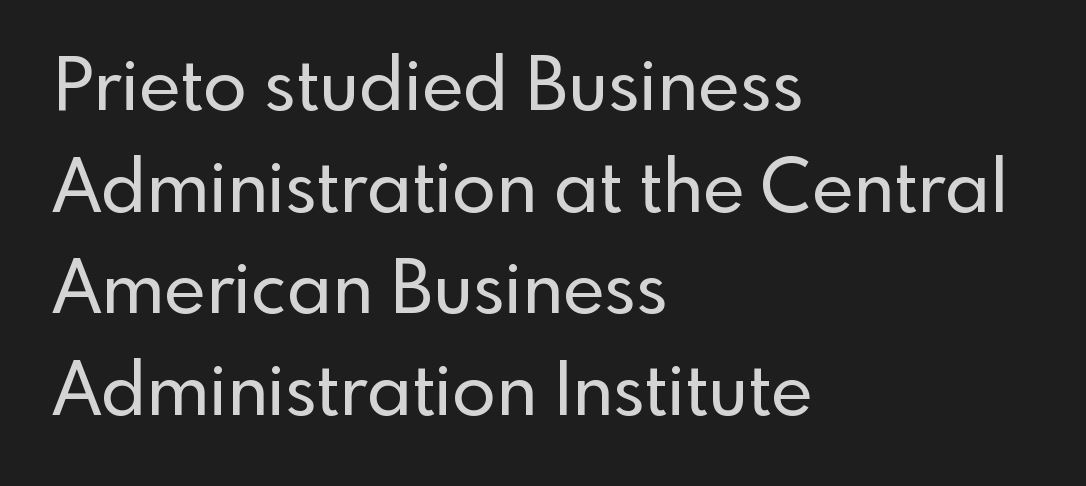
Q: Is the text italic (slanted)? A: No, it is upright.
Q: Is the typeface a serif or a sans-serif typeface? A: Sans-serif.
Q: Is the text underlined? A: No.
Q: How is the paragraph aligned? A: Left-aligned.
Q: Is the spacing between letters normal or unusually wide? A: Normal.
Q: Is the spacing between lines tight, normal or loose? A: Normal.
Q: Width (condensed, normal, or wide)? A: Normal.
Q: x-height? A: Small.
Q: Monospaced? A: No.
